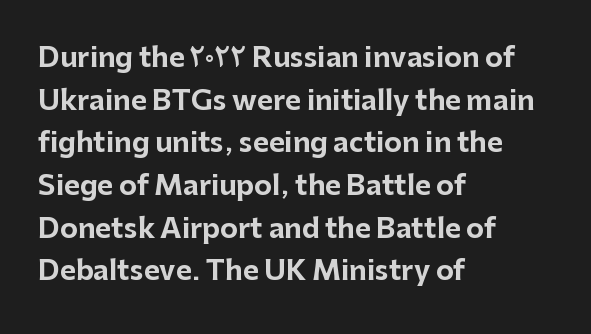
Q: Is the text bold? A: Yes.
Q: Is the text italic (slanted)? A: No, it is upright.
Q: Is the text underlined? A: No.
Q: How is the paragraph aligned? A: Left-aligned.
Q: Is the spacing between letters normal or unusually wide? A: Normal.
Q: Is the spacing between lines tight, normal or loose? A: Normal.
